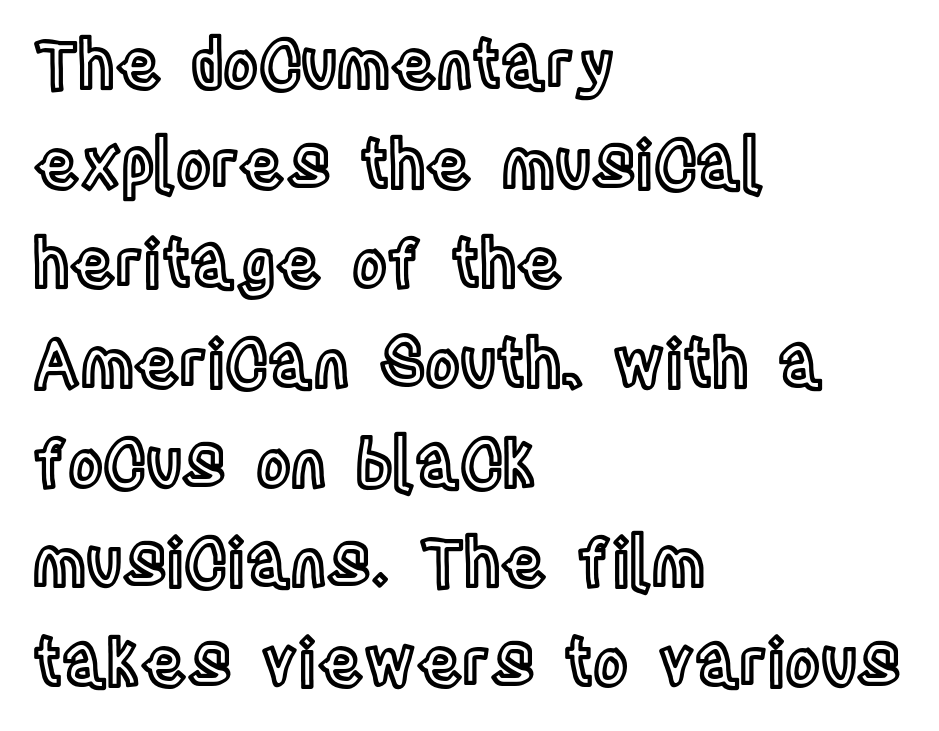
The image shows 66 px condensed type, upright; set left-aligned, normal line spacing (1.51x), normal letter spacing, not underlined; a large x-height.
